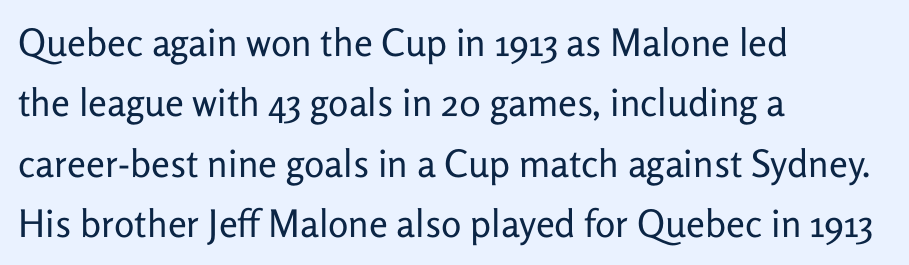
The image shows 38 px regular-weight sans-serif type, upright; set left-aligned, normal line spacing (1.59x), normal letter spacing, not underlined; low stroke contrast and a medium x-height.
